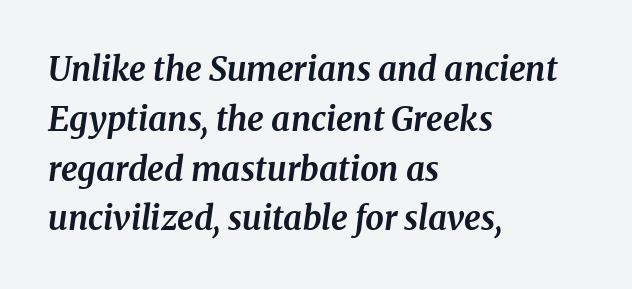
The image shows 33 px bold serif type, italic (leaning right); set left-aligned, normal line spacing (1.51x), normal letter spacing, not underlined; medium stroke contrast and a medium x-height.
